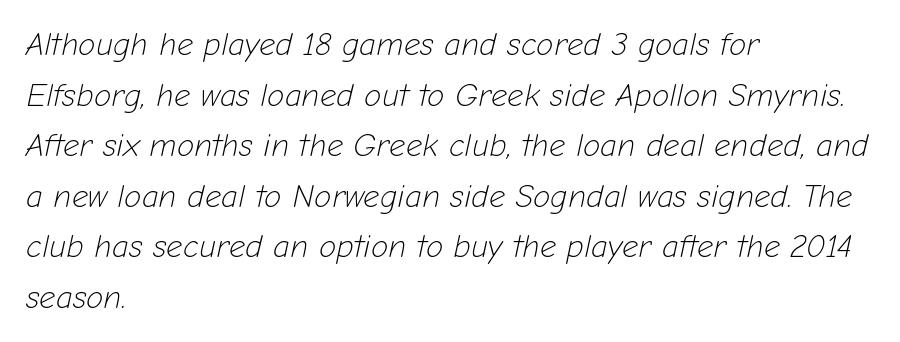
The block of text has a typical density, with ordinary space between rows. Check under the words: just untouched page. Here the designer chose a conventional face with non-uniform glyph widths. Does extra space separate the letters? No, they use regular spacing.
